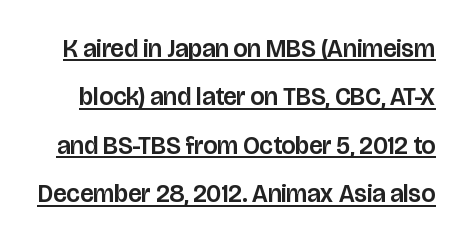
The image shows 25 px text type, upright; set loose line spacing (1.94x), normal letter spacing, underlined.
